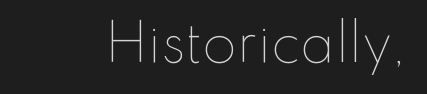
{"italic": "no", "bold": "no", "weight": "thin", "width": "normal", "stroke_contrast": "low", "x_height": "small", "monospaced": "no", "underline": "no", "letter_spacing": "normal", "letter_spacing_em": 0.0, "glyph_px": 50}
